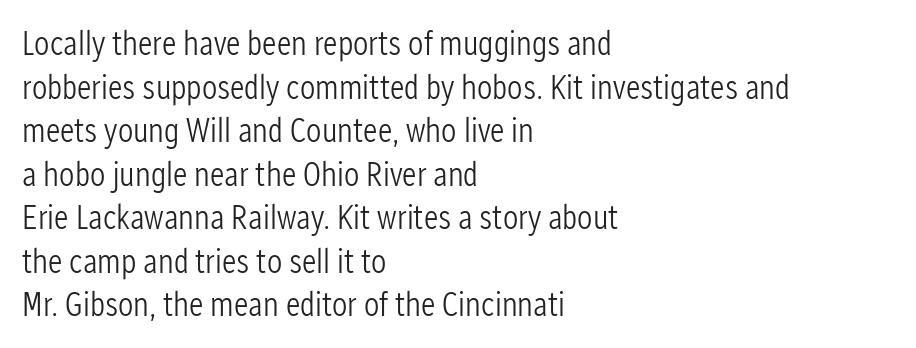
The image shows 34 px light, condensed sans-serif type, upright; set left-aligned, normal line spacing (1.28x), normal letter spacing, not underlined; low stroke contrast and a medium x-height.
